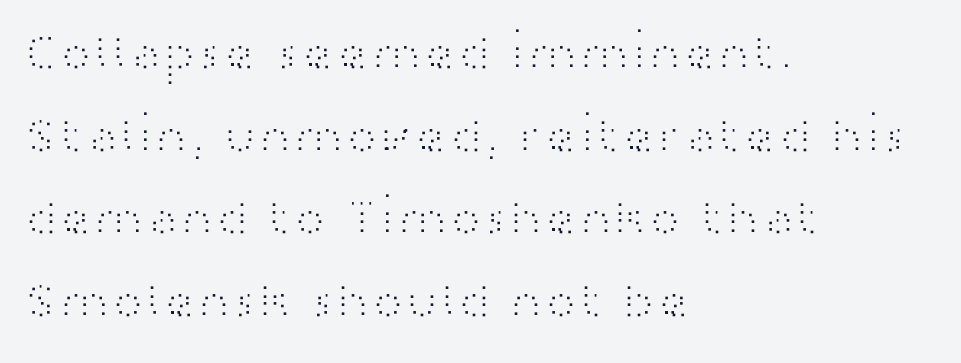
What's the leading like? Ordinary, nothing unusual. The face used here is proportionally spaced, like ordinary book or web type. These glyphs show unthickened strokes, regular width or finer. When letters stand straight like this, we call the style roman or upright.
